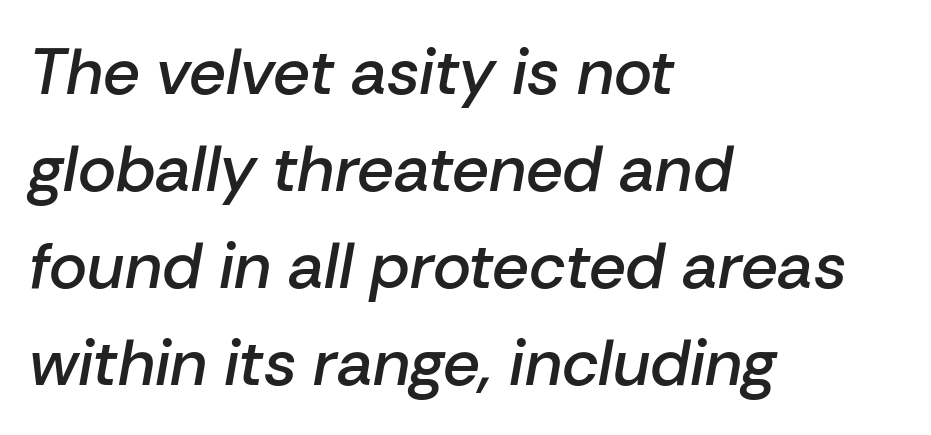
{"italic": "yes", "lean": "right", "slant_degrees": 10, "bold": "semi", "weight": "semibold", "width": "normal", "stroke_contrast": "low", "x_height": "medium", "monospaced": "no", "underline": "no", "align": "left", "line_spacing": "normal", "line_spacing_ratio": 1.49, "letter_spacing": "normal", "letter_spacing_em": 0.0, "glyph_px": 65}
